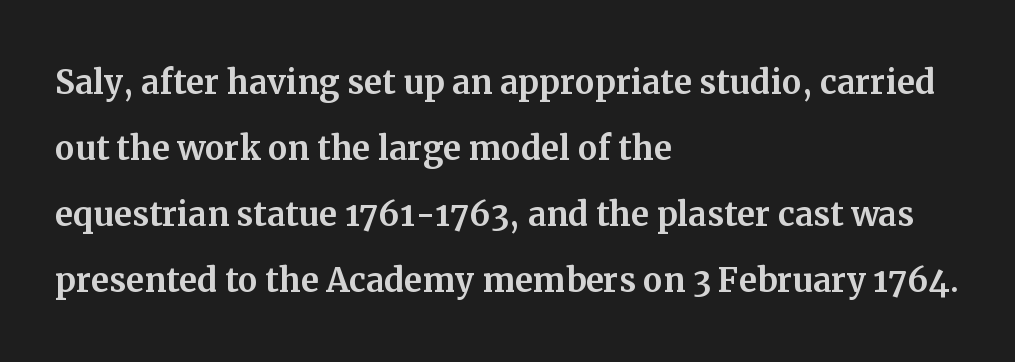
Italic? Not at all — the glyphs are vertical. The text block is weighted toward the left margin, trailing off unevenly rightward. Is this a fixed-width face? No — the glyphs have proportional, varying widths. Normally led — the rows are evenly, conventionally spaced.
